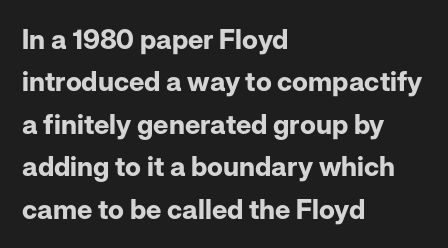
{"italic": "no", "bold": "yes", "underline": "no", "align": "left", "line_spacing": "normal", "line_spacing_ratio": 1.57, "letter_spacing": "normal", "letter_spacing_em": 0.0, "glyph_px": 27}
